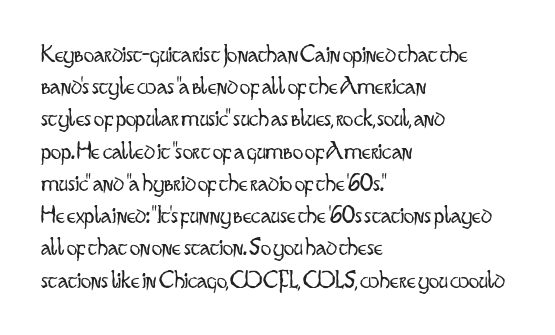
Q: Is the text bold? A: No.
Q: Is the text italic (slanted)? A: No, it is upright.
Q: Is the text underlined? A: No.
Q: How is the paragraph aligned? A: Left-aligned.
Q: Is the spacing between letters normal or unusually wide? A: Normal.
